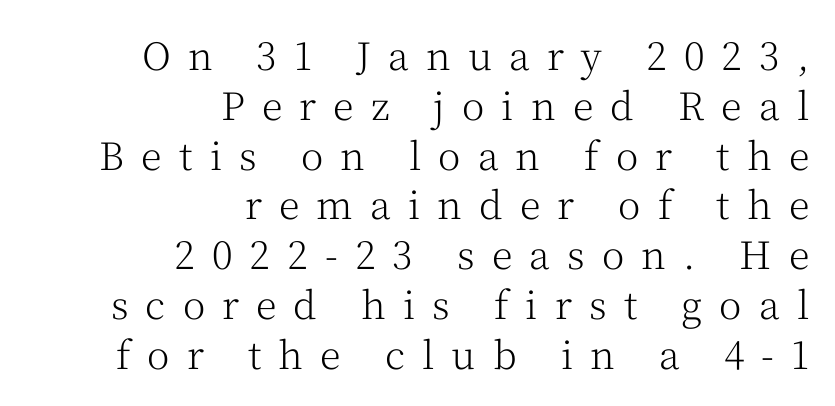
{"serif": "yes", "italic": "no", "bold": "no", "weight": "light", "width": "normal", "stroke_contrast": "medium", "x_height": "medium", "monospaced": "no", "underline": "no", "align": "right", "line_spacing": "normal", "line_spacing_ratio": 1.31, "letter_spacing": "wide", "letter_spacing_em": 0.45, "glyph_px": 38}
